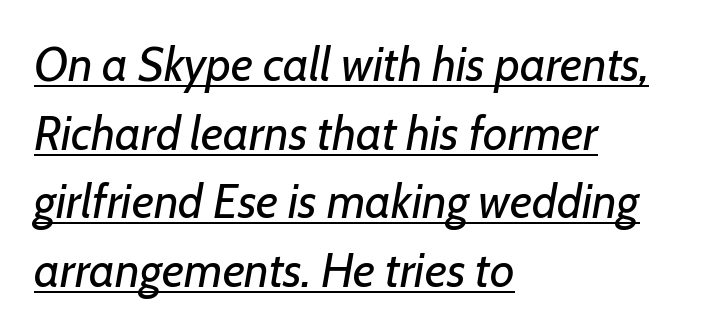
{"italic": "yes", "lean": "right", "slant_degrees": 7, "bold": "no", "weight": "regular", "width": "normal", "stroke_contrast": "low", "x_height": "medium", "monospaced": "no", "underline": "yes", "align": "left", "line_spacing": "normal", "line_spacing_ratio": 1.43, "letter_spacing": "normal", "letter_spacing_em": 0.0, "glyph_px": 48}
